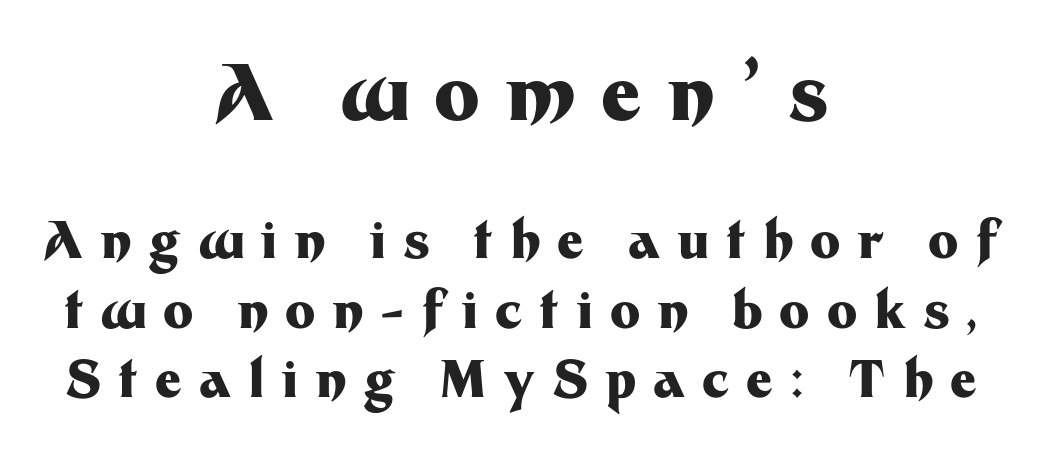
Q: Is the text bold? A: Yes.
Q: Is the text italic (slanted)? A: No, it is upright.
Q: Is the typeface a serif or a sans-serif typeface? A: Sans-serif.
Q: Is the text underlined? A: No.
Q: How is the paragraph aligned? A: Centered.
Q: Is the spacing between letters normal or unusually wide? A: Unusually wide.
Q: Is the spacing between lines tight, normal or loose? A: Normal.
Q: Which block of text is set in a larger size, the first (top) or the second (bottom)? A: The first (top) one.
Q: Width (condensed, normal, or wide)? A: Normal.
Q: Stroke contrast? A: Medium.
Q: x-height? A: Medium.
Q: Monospaced? A: No.
